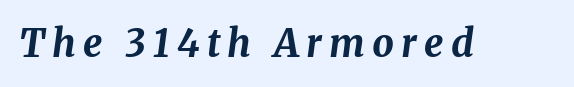
Q: Is the text bold? A: Yes.
Q: Is the text italic (slanted)? A: Yes, it leans right by about 8 degrees.
Q: Is the text underlined? A: No.
Q: Width (condensed, normal, or wide)? A: Normal.
Q: Stroke contrast? A: Medium.
Q: x-height? A: Medium.
Q: Monospaced? A: No.
